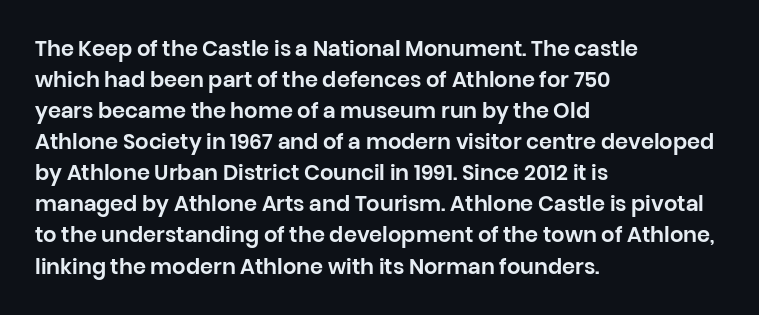
The image shows 21 px text type, upright; set left-aligned, normal line spacing (1.48x), normal letter spacing, not underlined.
